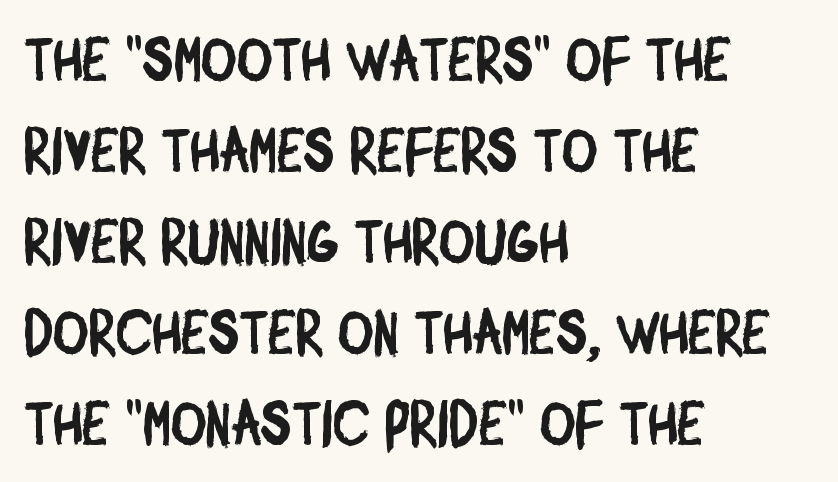
{"serif": "no", "width": "condensed", "stroke_contrast": "low", "x_height": "large", "monospaced": "no", "underline": "no", "align": "left", "line_spacing": "normal", "line_spacing_ratio": 1.49, "letter_spacing": "normal", "letter_spacing_em": 0.0, "glyph_px": 61}
